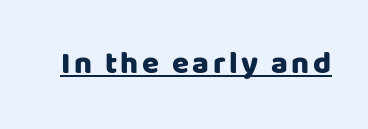
Q: Is the text italic (slanted)? A: No, it is upright.
Q: Is the typeface a serif or a sans-serif typeface? A: Sans-serif.
Q: Is the text underlined? A: Yes.
Q: Width (condensed, normal, or wide)? A: Normal.
Q: Stroke contrast? A: Low.
Q: x-height? A: Large.
Q: Monospaced? A: No.
